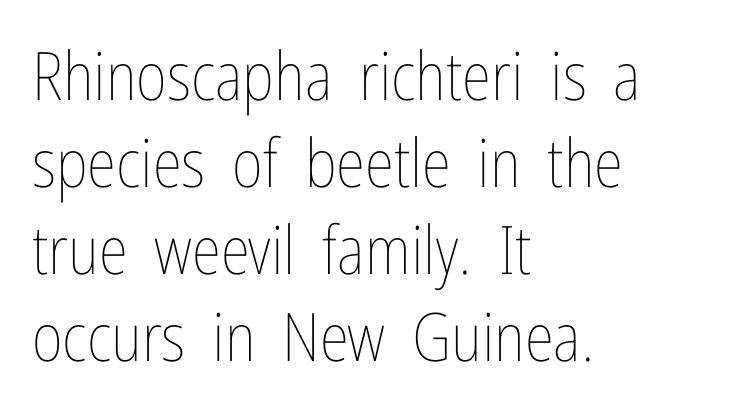
{"italic": "no", "bold": "no", "weight": "thin", "width": "condensed", "stroke_contrast": "low", "x_height": "medium", "monospaced": "no", "underline": "no", "align": "left", "line_spacing": "normal", "line_spacing_ratio": 1.3, "letter_spacing": "normal", "letter_spacing_em": 0.0, "glyph_px": 67}
